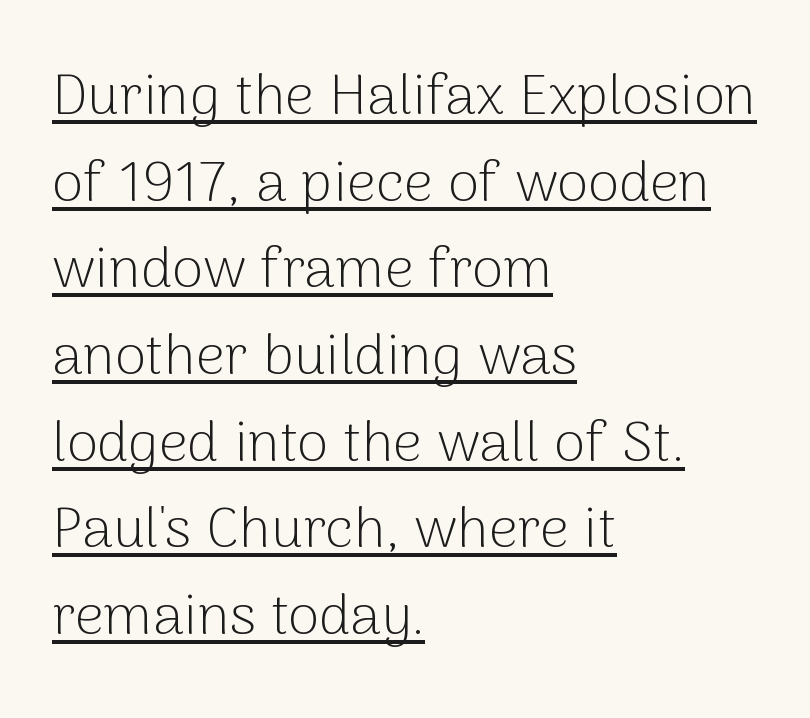
The passage shown is not bold in any degree. The specimen reads as upright at a glance. How would I describe the line gaps? Plain and ordinary. Underlined type.
